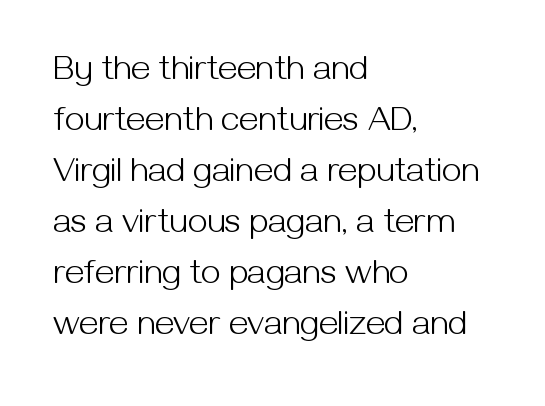
The image shows 35 px light sans-serif type, upright; set left-aligned, normal line spacing (1.46x), normal letter spacing, not underlined; medium stroke contrast and a medium x-height.
